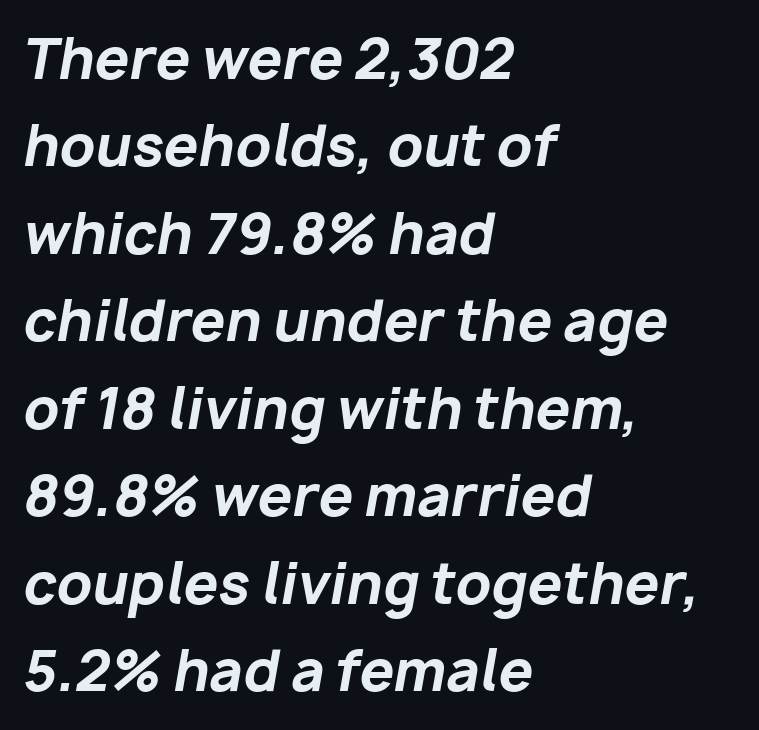
Q: Is the text bold? A: Yes.
Q: Is the text italic (slanted)? A: Yes, it leans right by about 10 degrees.
Q: Is the text underlined? A: No.
Q: How is the paragraph aligned? A: Left-aligned.
Q: Is the spacing between letters normal or unusually wide? A: Normal.
Q: Is the spacing between lines tight, normal or loose? A: Normal.
Q: Width (condensed, normal, or wide)? A: Normal.
Q: Stroke contrast? A: Low.
Q: x-height? A: Medium.
Q: Monospaced? A: No.
